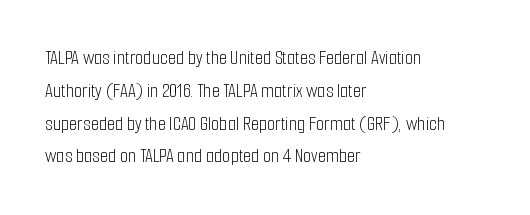
Upright lettering throughout. The rows are spaced the way most documents space them. These lines stack with their left ends in a neat column. The space beneath each line is pristine and unruled. This sample uses plain, unmodified letter spacing. Stem width sits at or under what a default text font uses.
